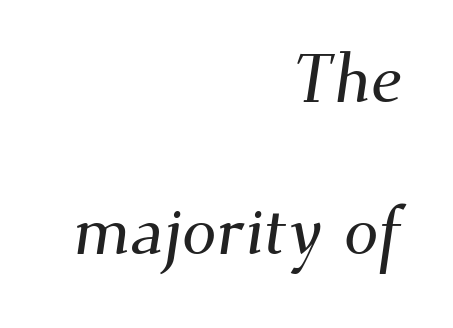
{"serif": "yes", "width": "normal", "stroke_contrast": "medium", "x_height": "small", "monospaced": "no", "underline": "no", "align": "right", "line_spacing": "loose", "line_spacing_ratio": 2.2, "letter_spacing": "normal", "letter_spacing_em": 0.0, "glyph_px": 69}
